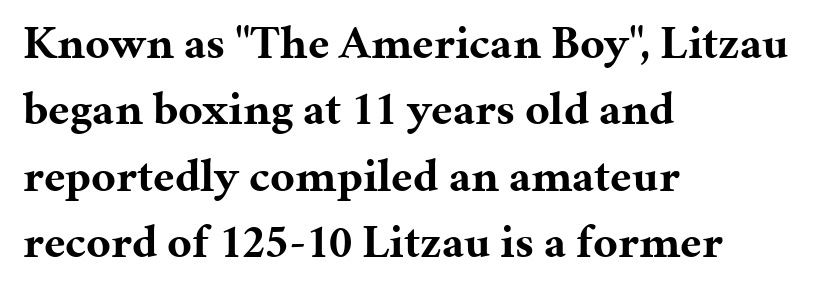
This is roman type, the default non-slanted kind. The rendering anchors every line to the left-hand side. Observe the ordinary spacing: letters are neighbours, not strangers. Heavy-handed strokes throughout: this text is bold. A typesetter would call this proportional, since set widths differ per character.
